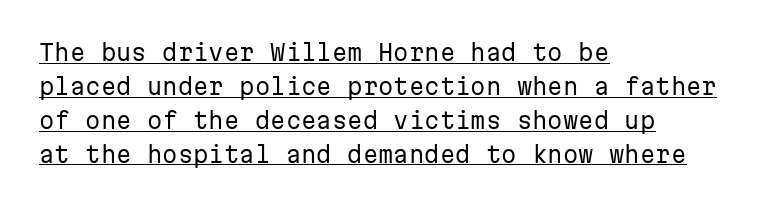
Q: Is the text bold? A: No.
Q: Is the text italic (slanted)? A: No, it is upright.
Q: Is the text underlined? A: Yes.
Q: How is the paragraph aligned? A: Left-aligned.
Q: Is the spacing between letters normal or unusually wide? A: Normal.
Q: Is the spacing between lines tight, normal or loose? A: Normal.
